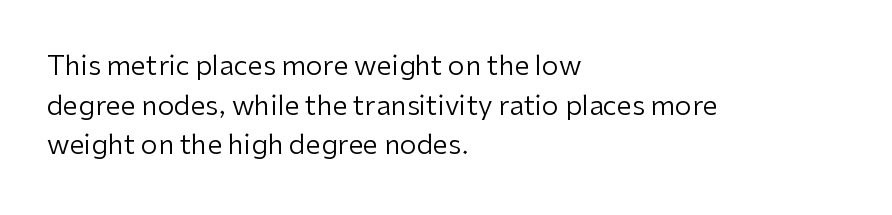
{"italic": "no", "bold": "no", "underline": "no", "align": "left", "line_spacing": "normal", "line_spacing_ratio": 1.47, "letter_spacing": "normal", "letter_spacing_em": 0.0, "glyph_px": 27}
